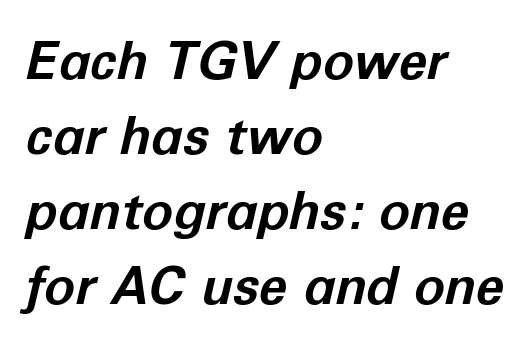
The image shows 52 px bold type, italic (leaning right); set left-aligned, normal line spacing (1.44x), normal letter spacing, not underlined; low stroke contrast and a medium x-height.
